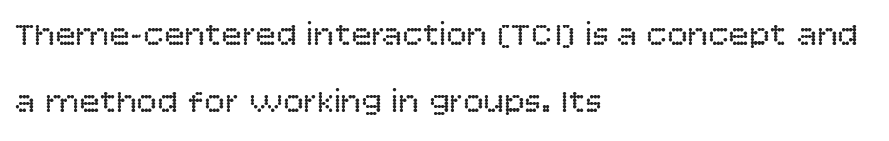
The image shows 34 px regular-weight sans-serif type, upright; set left-aligned, loose line spacing (1.97x), normal letter spacing, not underlined; low stroke contrast and a large x-height.
